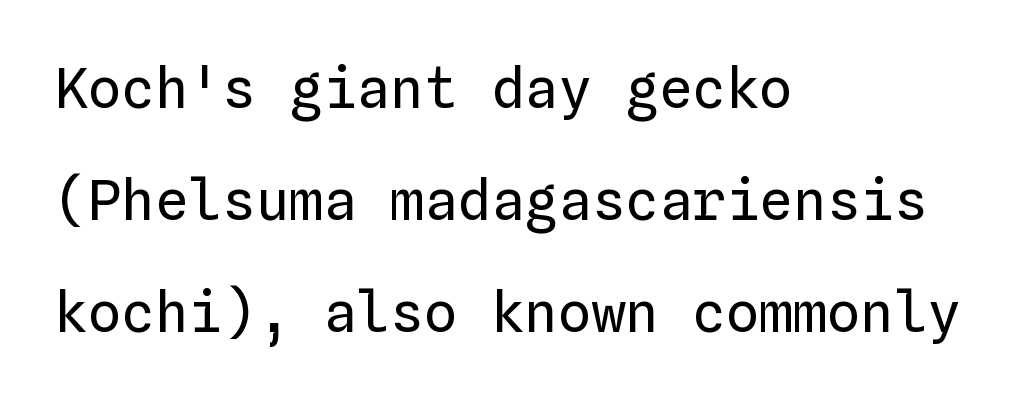
Ordinary non-slanted type is in use. Nothing unusual about the tracking: characters are spaced as the font intends. Typeset ragged right — the left edge is the straight one. Every character here occupies the same horizontal width, giving the sample a typewriter-like rhythm. Quick note: interline space is abundant. Descenders hang freely into open space.
